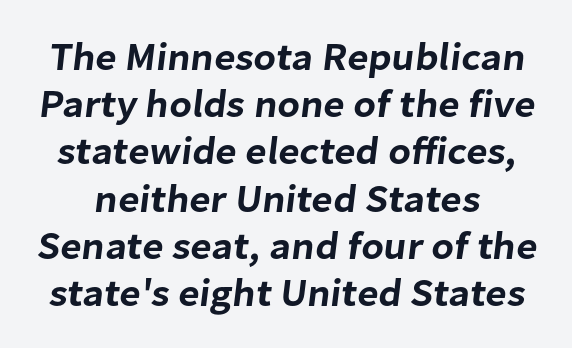
The image shows 39 px sans-serif type; set line spacing 1.21x, normal letter spacing, not underlined; low stroke contrast and a medium x-height.
